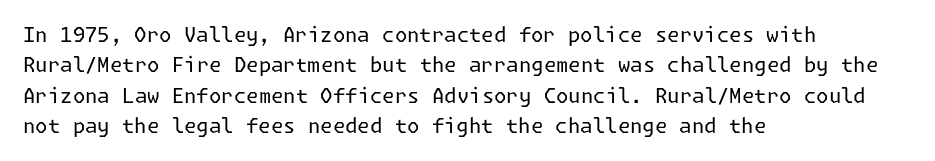
The image shows 20 px text type, upright; set left-aligned, normal line spacing (1.52x), normal letter spacing, not underlined.
